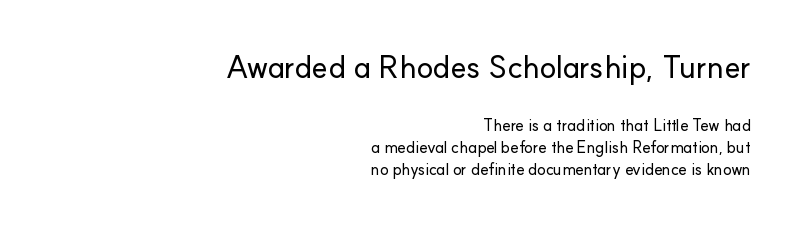
{"serif": "no", "italic": "no", "width": "normal", "stroke_contrast": "low", "x_height": "small", "monospaced": "no", "underline": "no", "align": "right", "line_spacing": "normal", "line_spacing_ratio": 1.38, "letter_spacing": "normal", "letter_spacing_em": 0.0, "larger_block": "first", "size_ratio": 1.94, "glyph_px": 31}
